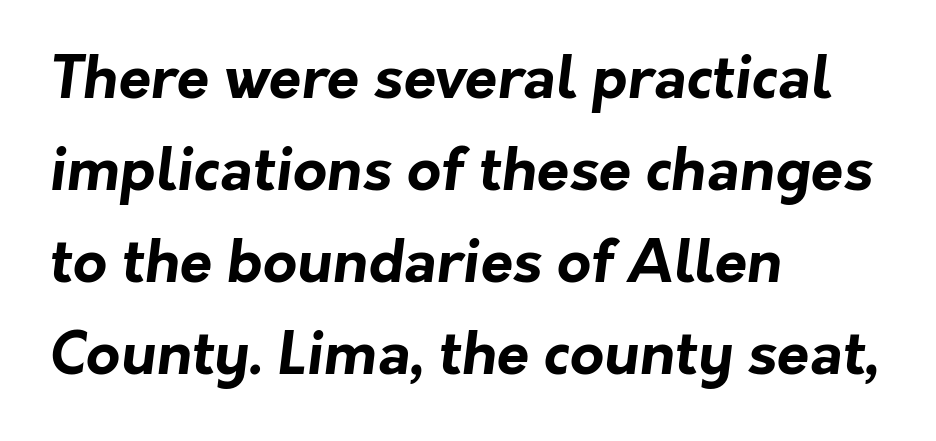
Heavy-handed strokes throughout: this text is bold. A student would call this left alignment; a typographer would say flush left, rag right. Vertically, the passage feels balanced, rows spaced as you'd expect. This rendering features lettering with no underline. Here the designer chose a conventional face with non-uniform glyph widths. Words appear dense and cohesive because spacing is normal.
